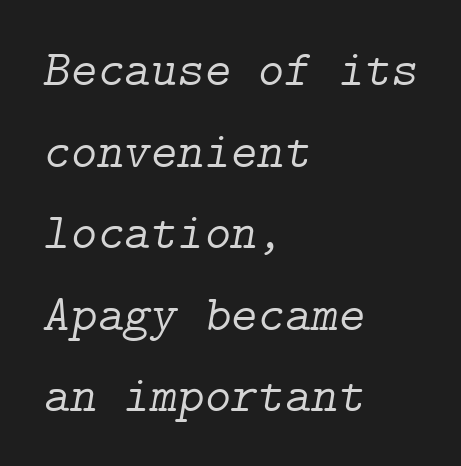
Q: Is the text bold? A: No.
Q: Is the text italic (slanted)? A: Yes, it leans right by about 9 degrees.
Q: Is the typeface a serif or a sans-serif typeface? A: Serif.
Q: Is the text underlined? A: No.
Q: How is the paragraph aligned? A: Left-aligned.
Q: Is the spacing between letters normal or unusually wide? A: Normal.
Q: Is the spacing between lines tight, normal or loose? A: Normal.
Q: Width (condensed, normal, or wide)? A: Normal.
Q: Stroke contrast? A: Low.
Q: x-height? A: Medium.
